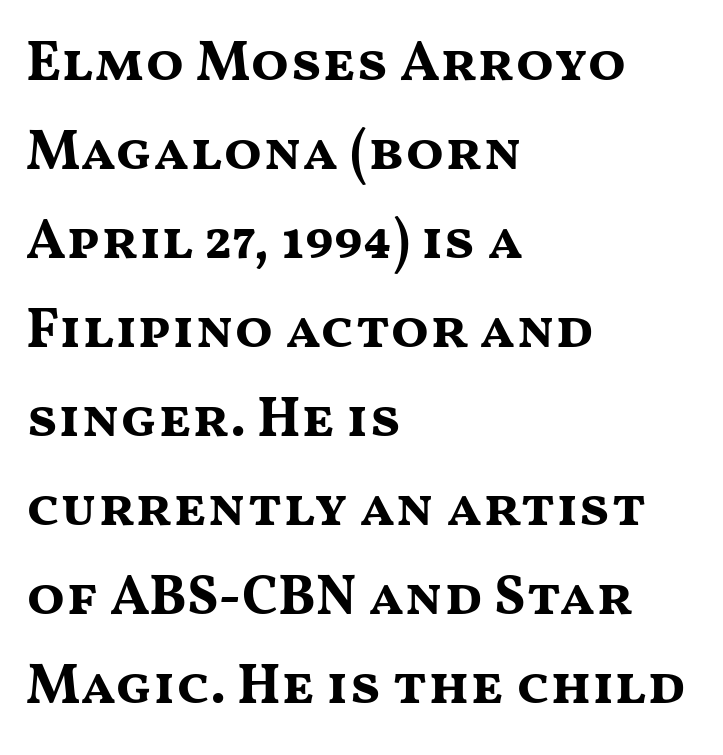
{"serif": "no", "italic": "no", "bold": "yes", "weight": "bold", "width": "wide", "stroke_contrast": "medium", "x_height": "medium", "monospaced": "no", "underline": "no", "align": "left", "line_spacing": "normal", "line_spacing_ratio": 1.59, "letter_spacing": "normal", "letter_spacing_em": 0.0, "glyph_px": 56}
